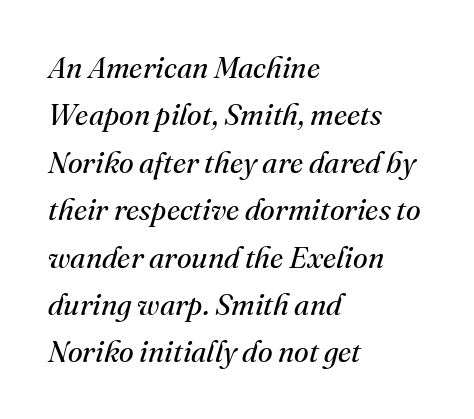
The image shows 30 px regular-weight serif type, italic (leaning right); set left-aligned, normal line spacing (1.58x), normal letter spacing, not underlined; medium stroke contrast and a small x-height.
